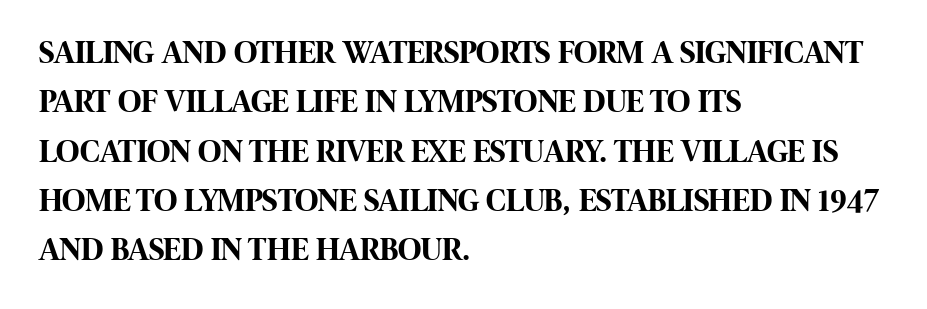
{"serif": "no", "italic": "no", "bold": "yes", "weight": "bold", "width": "condensed", "stroke_contrast": "high", "x_height": "large", "monospaced": "no", "underline": "no", "align": "left", "line_spacing": "normal", "line_spacing_ratio": 1.54, "letter_spacing": "normal", "letter_spacing_em": 0.0, "glyph_px": 32}
